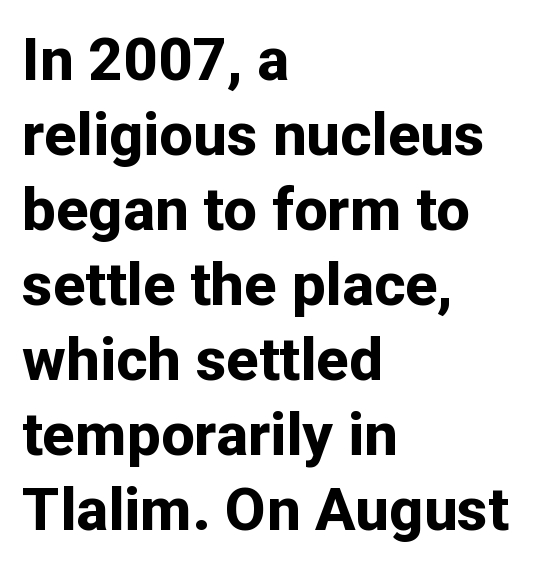
Q: Is the text bold? A: Yes.
Q: Is the text italic (slanted)? A: No, it is upright.
Q: Is the typeface a serif or a sans-serif typeface? A: Sans-serif.
Q: Is the text underlined? A: No.
Q: How is the paragraph aligned? A: Left-aligned.
Q: Is the spacing between letters normal or unusually wide? A: Normal.
Q: Is the spacing between lines tight, normal or loose? A: Normal.
Q: Width (condensed, normal, or wide)? A: Normal.
Q: Stroke contrast? A: Low.
Q: x-height? A: Medium.
Q: Monospaced? A: No.
